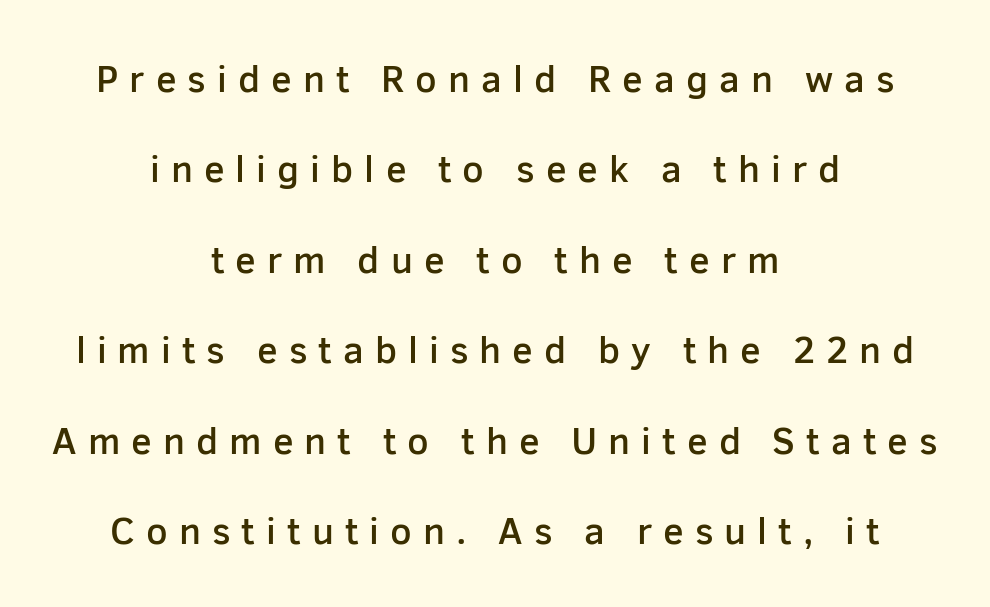
The image shows 38 px semibold sans-serif type, upright; set centered, loose line spacing (2.38x), unusually wide letter spacing (+0.29 em), not underlined; low stroke contrast and a medium x-height.
